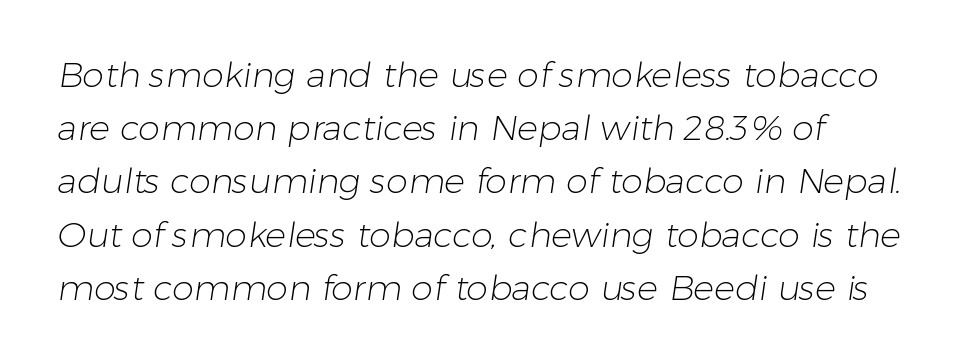
No word sits above an underline. Tracking here is standard; glyphs follow each other at the usual distance. The font sits on the lighter half of the weight spectrum, regular included. The glyphs in this specimen are sans serif. Varying glyph widths throughout — classic text-font behaviour. One glance says typical: line gaps are just what's usual.
